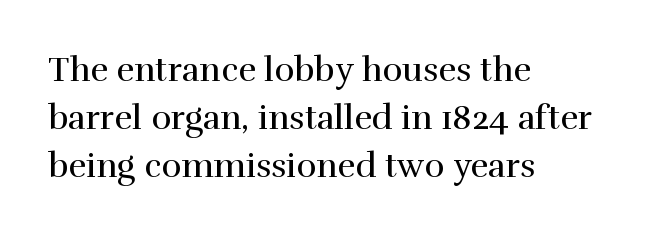
Q: Is the text bold? A: No.
Q: Is the text italic (slanted)? A: No, it is upright.
Q: Is the typeface a serif or a sans-serif typeface? A: Serif.
Q: Is the text underlined? A: No.
Q: How is the paragraph aligned? A: Left-aligned.
Q: Is the spacing between letters normal or unusually wide? A: Normal.
Q: Is the spacing between lines tight, normal or loose? A: Normal.
Q: Width (condensed, normal, or wide)? A: Normal.
Q: Stroke contrast? A: High.
Q: x-height? A: Medium.
Q: Monospaced? A: No.
